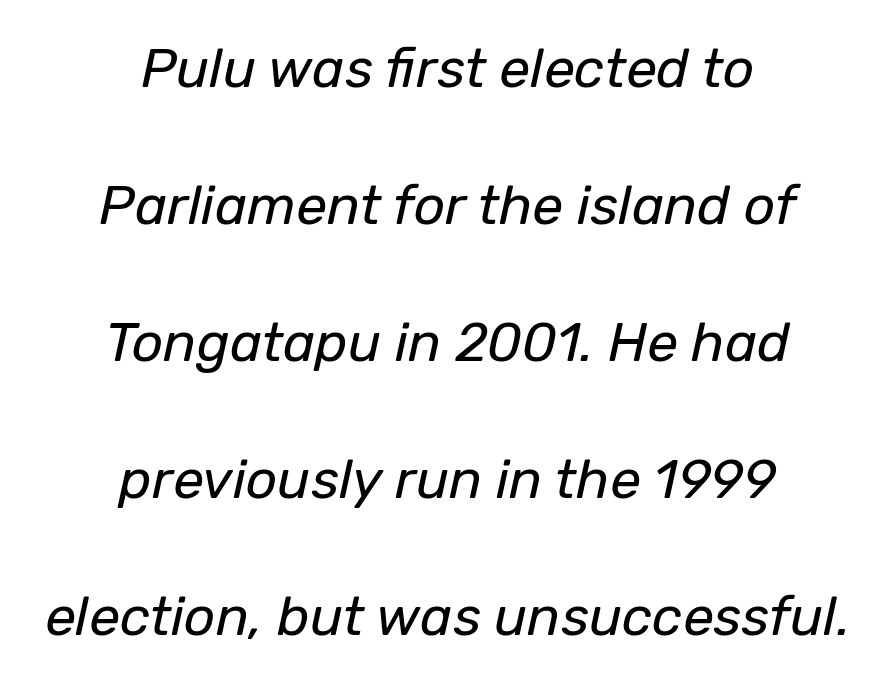
The image shows 55 px regular-weight type, italic (leaning right); set centered, loose line spacing (2.49x), normal letter spacing, not underlined; low stroke contrast and a medium x-height.
